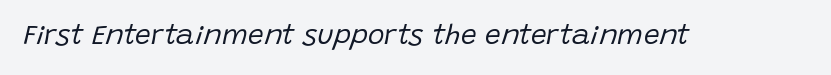
Q: Is the text bold? A: No.
Q: Is the text italic (slanted)? A: Yes, it leans right by about 15 degrees.
Q: Is the text underlined? A: No.
Q: Is the spacing between letters normal or unusually wide? A: Normal.
Q: Width (condensed, normal, or wide)? A: Normal.
Q: Stroke contrast? A: Low.
Q: x-height? A: Large.
Q: Monospaced? A: No.
